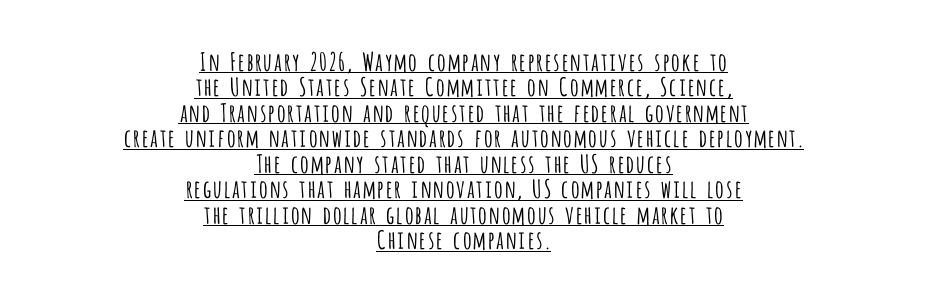
{"italic": "no", "bold": "no", "underline": "yes", "align": "center", "line_spacing": "tight", "line_spacing_ratio": 1.02, "letter_spacing": "normal", "letter_spacing_em": 0.0, "glyph_px": 25}
